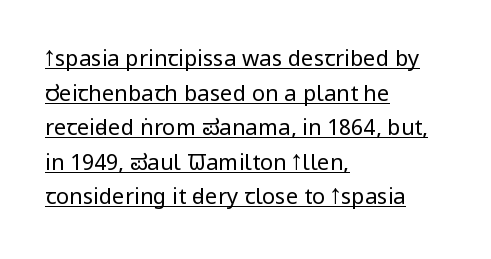
{"italic": "no", "bold": "no", "underline": "yes", "align": "left", "line_spacing": "normal", "line_spacing_ratio": 1.57, "letter_spacing": "normal", "letter_spacing_em": 0.0, "glyph_px": 22}
